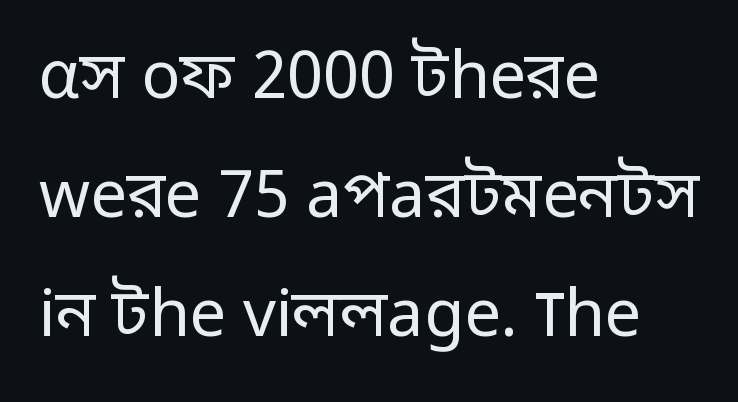
Counters stay open thanks to moderate or lighter strokes. Each letter keeps its own natural width here, so spacing adapts to shape. The type family on display is of the sans-serif kind. Casual observation: everything's shoved over to the left. Notice how the stems are strictly vertical — no italics here.
